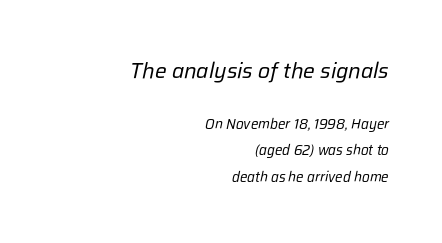
Q: Is the text bold? A: No.
Q: Is the text italic (slanted)? A: Yes, it leans right by about 12 degrees.
Q: Is the text underlined? A: No.
Q: How is the paragraph aligned? A: Right-aligned.
Q: Is the spacing between letters normal or unusually wide? A: Normal.
Q: Is the spacing between lines tight, normal or loose? A: Loose.
Q: Which block of text is set in a larger size, the first (top) or the second (bottom)? A: The first (top) one.
